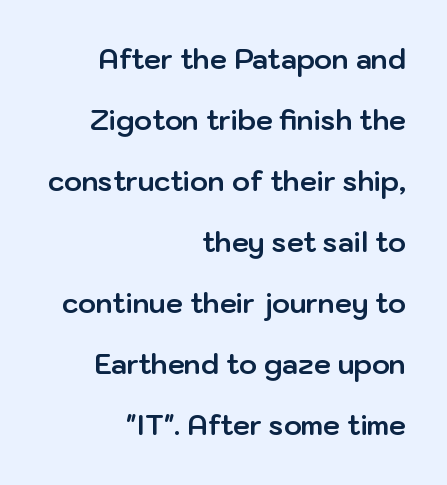
The image shows 27 px bold type, upright; set right-aligned, loose line spacing (2.26x), normal letter spacing, not underlined.
